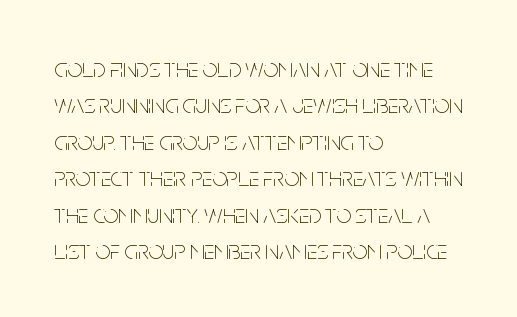
Q: Is the text bold? A: No.
Q: Is the text italic (slanted)? A: No, it is upright.
Q: Is the text underlined? A: No.
Q: How is the paragraph aligned? A: Left-aligned.
Q: Is the spacing between letters normal or unusually wide? A: Normal.
Q: Is the spacing between lines tight, normal or loose? A: Normal.
